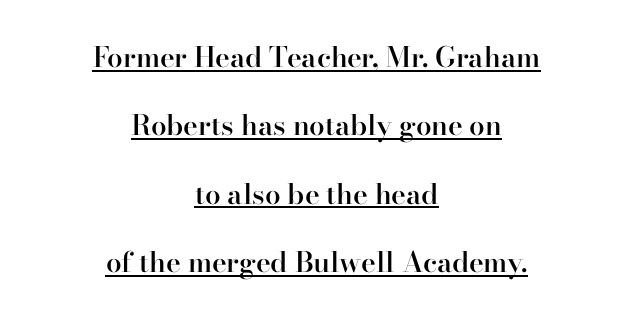
The image shows 28 px semibold serif type, upright; set centered, loose line spacing (2.44x), normal letter spacing, underlined; high stroke contrast and a small x-height.
